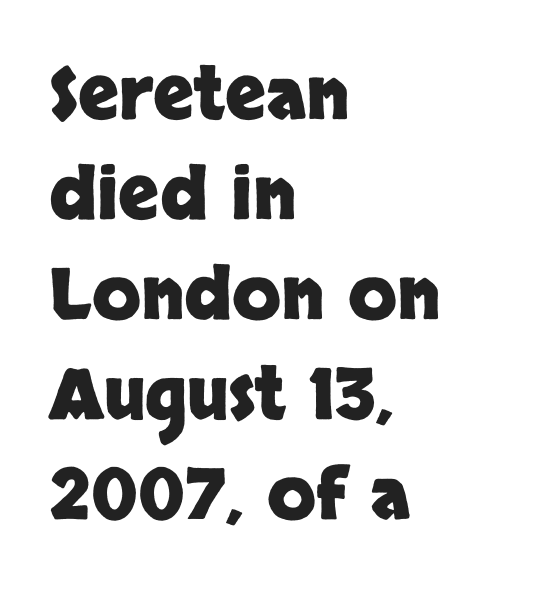
The image shows 71 px heavy sans-serif type, upright; set left-aligned, normal line spacing (1.41x), normal letter spacing, not underlined; low stroke contrast and a large x-height.
